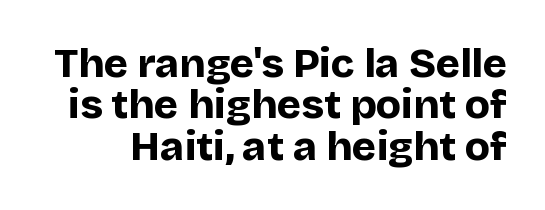
The block of text is dense from top to bottom, with scant space between rows. The face used here is rendered with its standard letterfit. This sample has the flowing, uneven cadence of proportional lettering. The space beneath each line is pristine and unruled. The font family rendered here belongs to the sans-serif group. The letters stand straight up with perfectly vertical stems.
